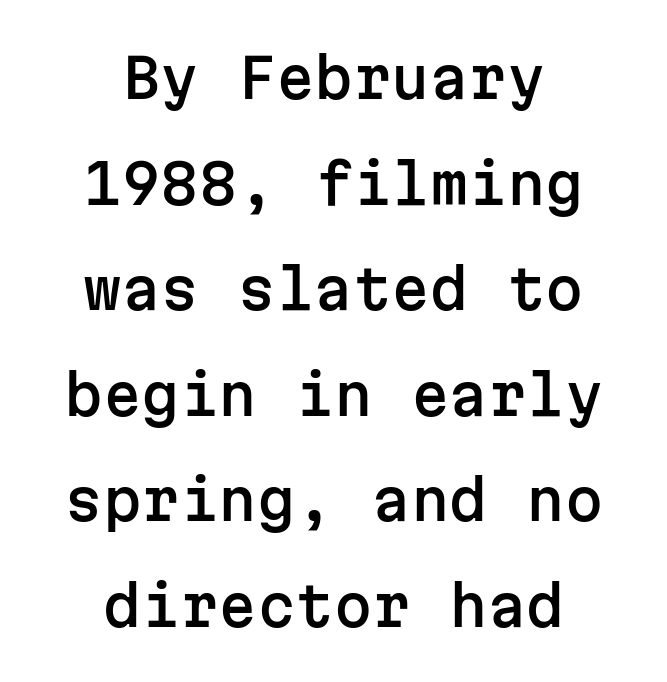
{"serif": "no", "italic": "no", "width": "normal", "stroke_contrast": "low", "x_height": "medium", "monospaced": "yes", "underline": "no", "align": "center", "line_spacing": "loose", "line_spacing_ratio": 1.92, "letter_spacing": "normal", "letter_spacing_em": 0.0, "glyph_px": 55}
